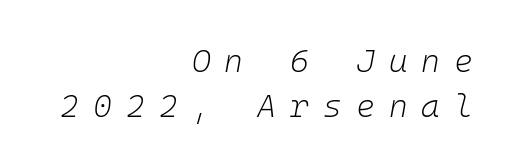
The image shows 32 px light type, italic (leaning right), monospaced; set right-aligned, normal line spacing (1.42x), unusually wide letter spacing (+0.44 em), not underlined; low stroke contrast and a medium x-height.
